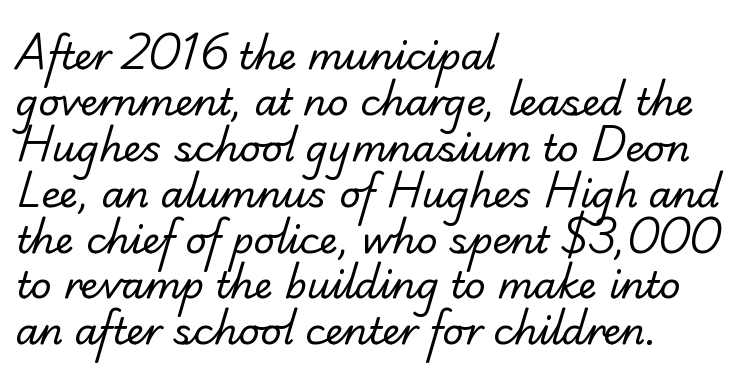
The image shows 37 px regular-weight serif type; set left-aligned, line spacing 1.24x, normal letter spacing, not underlined; low stroke contrast and a small x-height.
